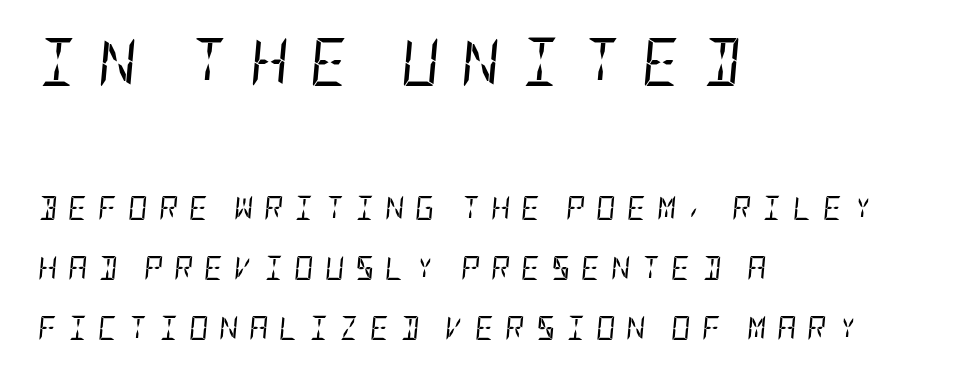
Nothing heavy about these letters — not bold at all. Layout note: lines flush left. Any mark beneath the type? The region is blank. Scale decreases going downward across the two blocks. The passage shown stacks its lines with a broad gap. The rendering applies a slant to the glyphs.
